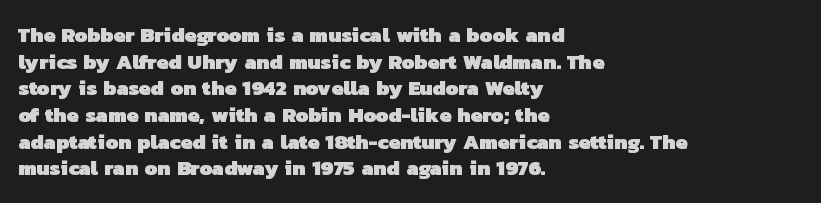
The image shows 21 px bold type; set left-aligned, normal line spacing (1.27x), normal letter spacing, not underlined.
